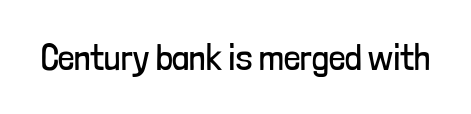
The image shows 36 px regular-weight, condensed sans-serif type, upright; set normal letter spacing, not underlined; low stroke contrast and a medium x-height.
